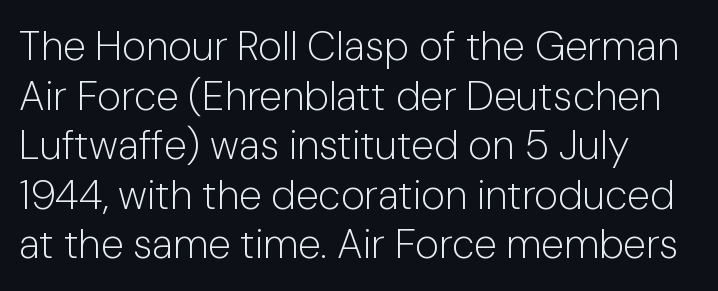
{"serif": "no", "italic": "no", "bold": "no", "weight": "light", "width": "normal", "stroke_contrast": "low", "x_height": "medium", "monospaced": "no", "underline": "no", "align": "left", "line_spacing_ratio": 1.21, "letter_spacing": "normal", "letter_spacing_em": 0.0, "glyph_px": 41}
